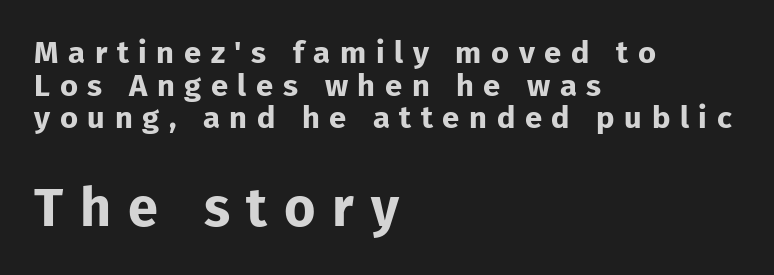
Q: Is the text bold? A: Yes.
Q: Is the text italic (slanted)? A: No, it is upright.
Q: Is the typeface a serif or a sans-serif typeface? A: Sans-serif.
Q: Is the text underlined? A: No.
Q: How is the paragraph aligned? A: Left-aligned.
Q: Is the spacing between letters normal or unusually wide? A: Unusually wide.
Q: Is the spacing between lines tight, normal or loose? A: Tight.
Q: Which block of text is set in a larger size, the first (top) or the second (bottom)? A: The second (bottom) one.
Q: Width (condensed, normal, or wide)? A: Normal.
Q: Stroke contrast? A: Low.
Q: x-height? A: Medium.
Q: Monospaced? A: No.
